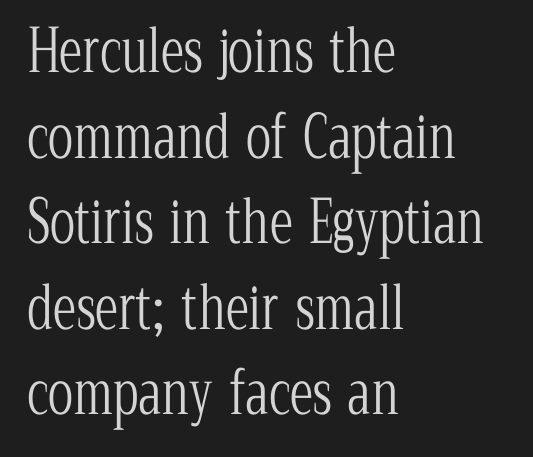
Q: Is the text bold? A: No.
Q: Is the text italic (slanted)? A: No, it is upright.
Q: Is the typeface a serif or a sans-serif typeface? A: Serif.
Q: Is the text underlined? A: No.
Q: How is the paragraph aligned? A: Left-aligned.
Q: Is the spacing between letters normal or unusually wide? A: Normal.
Q: Is the spacing between lines tight, normal or loose? A: Normal.
Q: Width (condensed, normal, or wide)? A: Condensed.
Q: Stroke contrast? A: Low.
Q: x-height? A: Medium.
Q: Monospaced? A: No.
